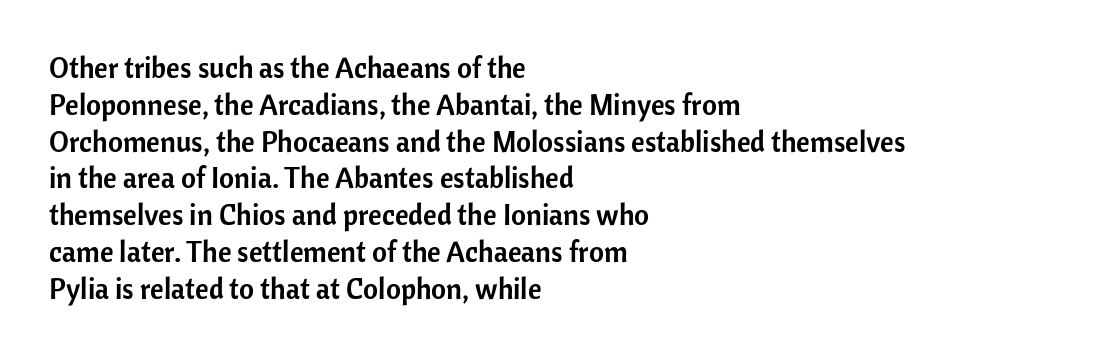
The image shows 29 px sans-serif type, upright; set left-aligned, normal line spacing (1.27x), normal letter spacing, not underlined; low stroke contrast and a medium x-height.
